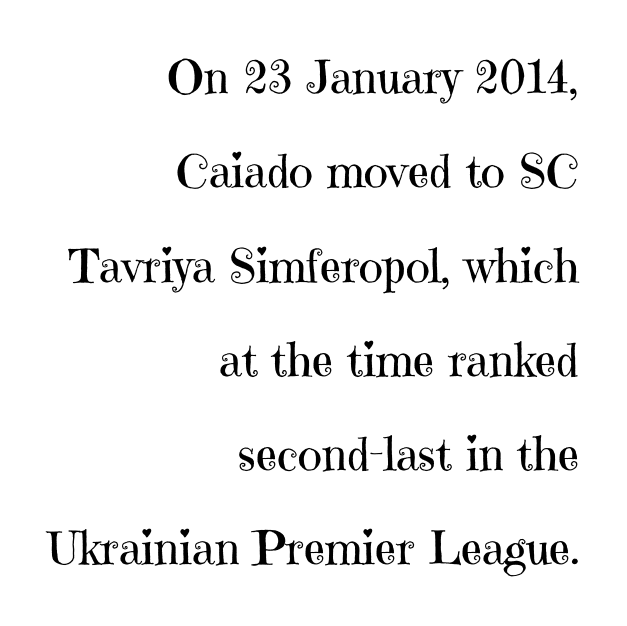
Q: Is the text bold? A: No.
Q: Is the text italic (slanted)? A: No, it is upright.
Q: Is the typeface a serif or a sans-serif typeface? A: Serif.
Q: Is the text underlined? A: No.
Q: How is the paragraph aligned? A: Right-aligned.
Q: Is the spacing between letters normal or unusually wide? A: Normal.
Q: Is the spacing between lines tight, normal or loose? A: Loose.
Q: Width (condensed, normal, or wide)? A: Normal.
Q: Stroke contrast? A: High.
Q: x-height? A: Medium.
Q: Monospaced? A: No.
